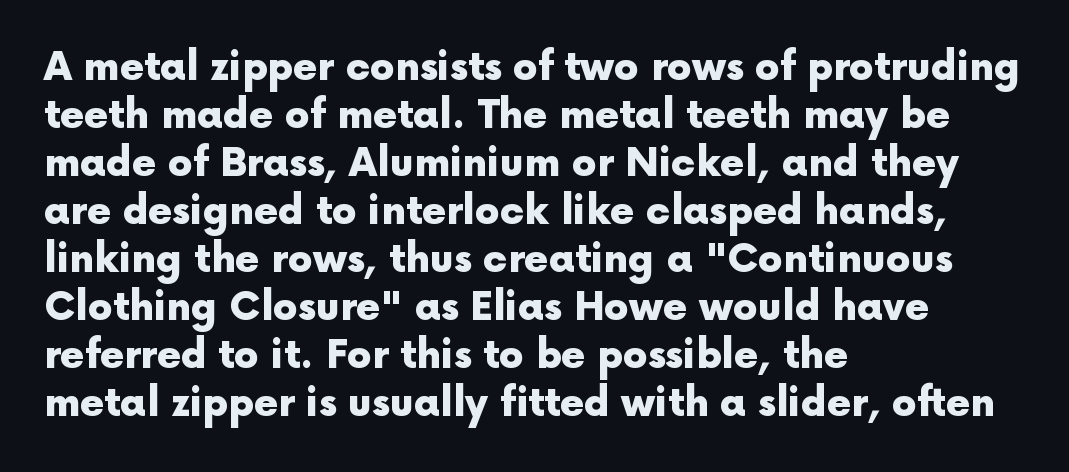
Nothing sits at the stroke ends, so this counts as sans-serif. A bare baseline throughout the passage. Horizontally, the lines are justified to the leading edge only. A typesetter would mark this as roman, not italic. Varying glyph widths throughout — classic text-font behaviour. Summary of weight: heavy, a full bold.
